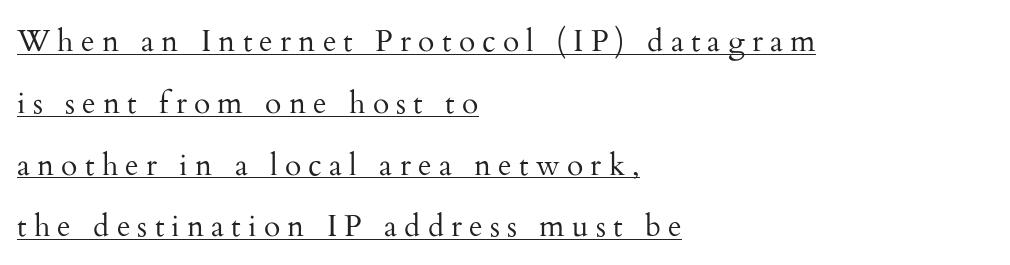
Q: Is the text bold? A: No.
Q: Is the text italic (slanted)? A: No, it is upright.
Q: Is the typeface a serif or a sans-serif typeface? A: Serif.
Q: Is the text underlined? A: Yes.
Q: How is the paragraph aligned? A: Left-aligned.
Q: Is the spacing between letters normal or unusually wide? A: Unusually wide.
Q: Is the spacing between lines tight, normal or loose? A: Loose.
Q: Width (condensed, normal, or wide)? A: Normal.
Q: Stroke contrast? A: Medium.
Q: x-height? A: Small.
Q: Monospaced? A: No.
